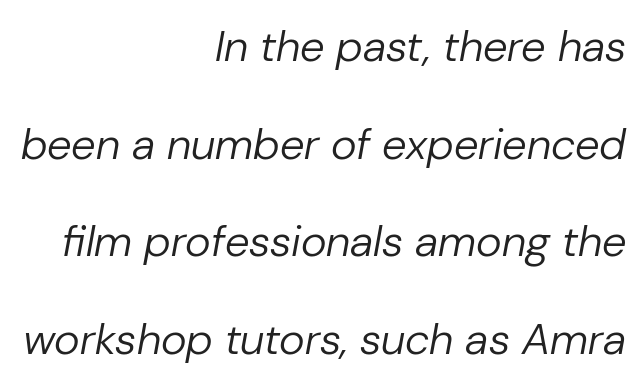
The image shows 44 px regular-weight type, italic (leaning right); set right-aligned, loose line spacing (2.22x), normal letter spacing, not underlined; low stroke contrast and a medium x-height.
